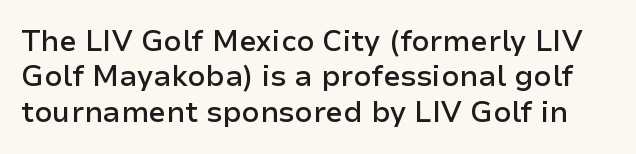
The rendering uses a semibold face; strokes are thickened but not to full bold. Notice how the stems are strictly vertical — no italics here. Check where the strokes stop: nothing finishes them off — pure sans. What stands out about the letter spacing? Nothing — it is the standard amount. The glyphs are unaccompanied by any horizontal stroke below them. These lines are rendered in a variable-pitch font.
